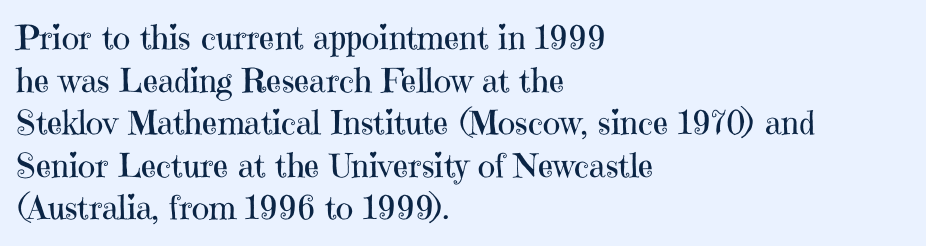
{"serif": "yes", "italic": "no", "bold": "no", "weight": "regular", "width": "normal", "stroke_contrast": "high", "x_height": "medium", "monospaced": "no", "underline": "no", "align": "left", "line_spacing": "normal", "line_spacing_ratio": 1.29, "letter_spacing": "normal", "letter_spacing_em": 0.0, "glyph_px": 33}
